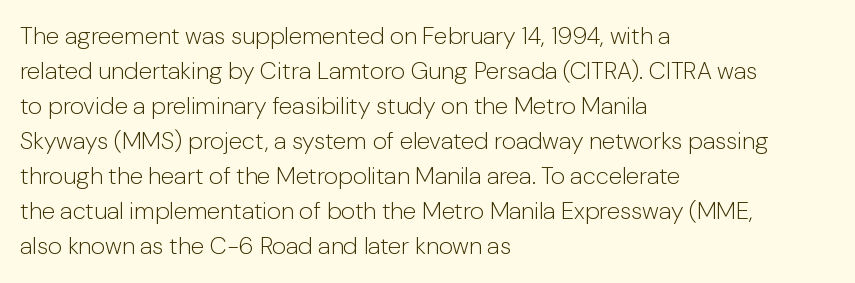
Q: Is the text bold? A: No.
Q: Is the text italic (slanted)? A: No, it is upright.
Q: Is the text underlined? A: No.
Q: How is the paragraph aligned? A: Left-aligned.
Q: Is the spacing between letters normal or unusually wide? A: Normal.
Q: Is the spacing between lines tight, normal or loose? A: Normal.
